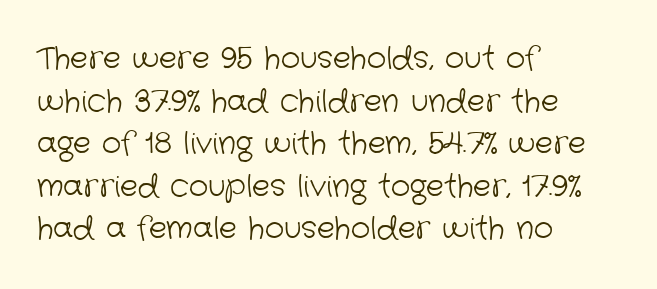
Q: Is the text bold? A: No.
Q: Is the typeface a serif or a sans-serif typeface? A: Sans-serif.
Q: Is the text underlined? A: No.
Q: How is the paragraph aligned? A: Left-aligned.
Q: Is the spacing between letters normal or unusually wide? A: Normal.
Q: Is the spacing between lines tight, normal or loose? A: Normal.
Q: Width (condensed, normal, or wide)? A: Normal.
Q: Stroke contrast? A: Low.
Q: x-height? A: Medium.
Q: Monospaced? A: No.
